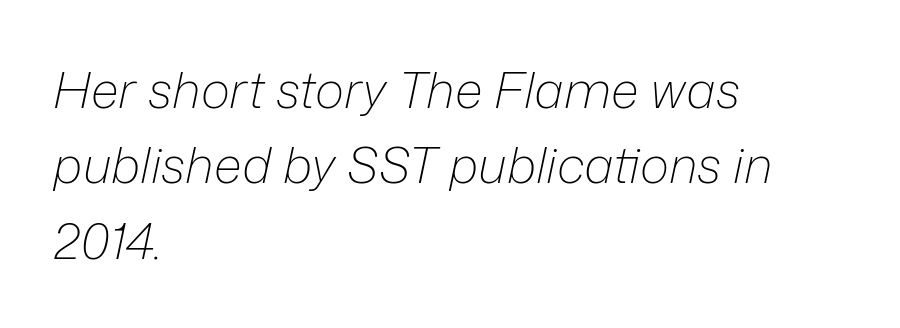
{"italic": "yes", "lean": "right", "slant_degrees": 12, "bold": "no", "weight": "light", "width": "normal", "stroke_contrast": "low", "x_height": "medium", "monospaced": "no", "underline": "no", "align": "left", "line_spacing": "normal", "line_spacing_ratio": 1.51, "letter_spacing": "normal", "letter_spacing_em": 0.0, "glyph_px": 50}
